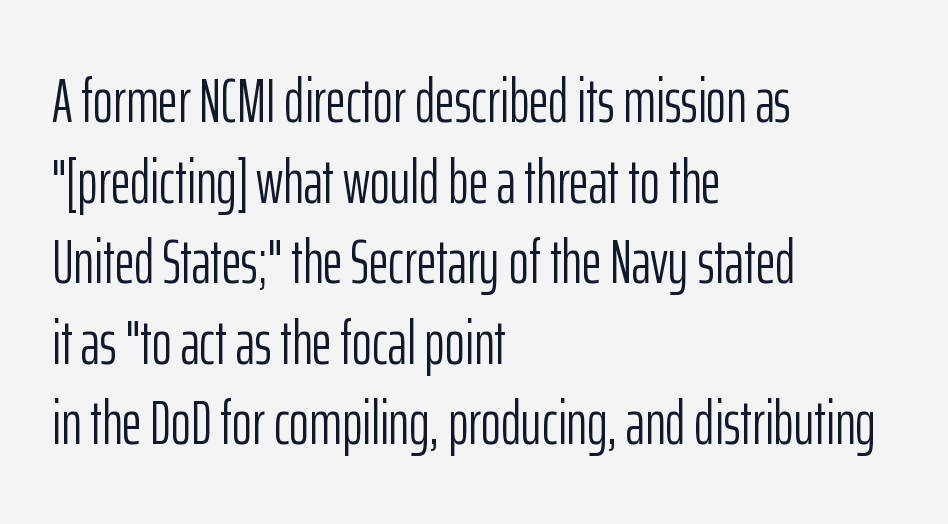
The image shows 61 px light, condensed sans-serif type, upright; set left-aligned, normal line spacing (1.32x), normal letter spacing, not underlined; low stroke contrast and a medium x-height.
